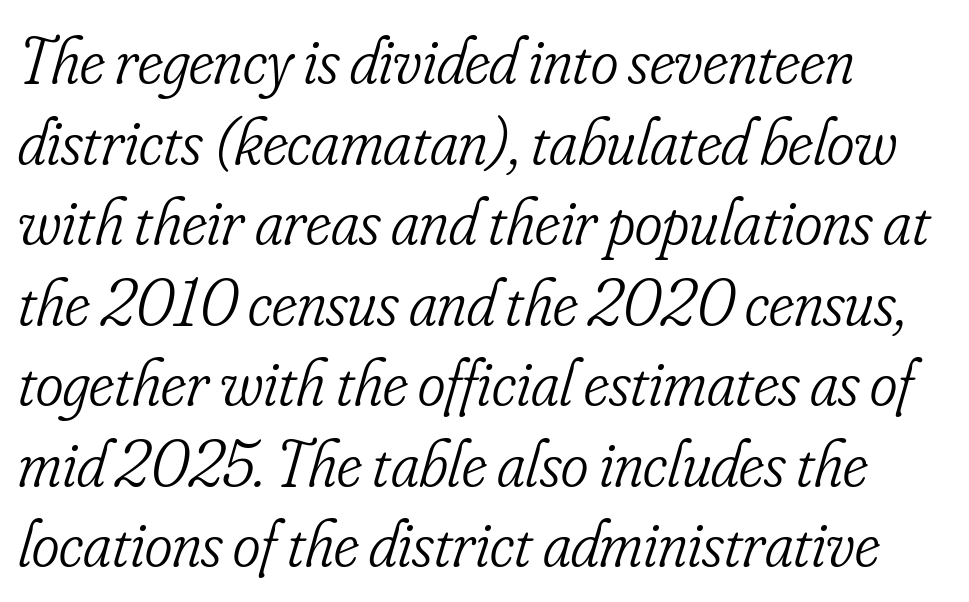
{"serif": "yes", "italic": "yes", "lean": "right", "slant_degrees": 16, "bold": "no", "weight": "light", "width": "condensed", "stroke_contrast": "low", "x_height": "small", "monospaced": "no", "underline": "no", "align": "left", "line_spacing_ratio": 1.22, "letter_spacing": "normal", "letter_spacing_em": 0.0, "glyph_px": 66}
